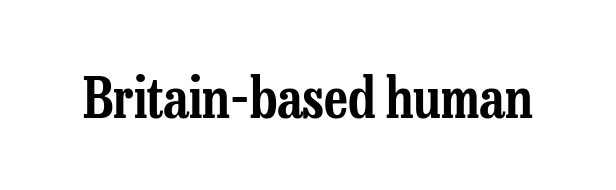
Q: Is the text italic (slanted)? A: No, it is upright.
Q: Is the typeface a serif or a sans-serif typeface? A: Serif.
Q: Is the text underlined? A: No.
Q: Is the spacing between letters normal or unusually wide? A: Normal.
Q: Width (condensed, normal, or wide)? A: Condensed.
Q: Stroke contrast? A: Low.
Q: x-height? A: Medium.
Q: Monospaced? A: No.
